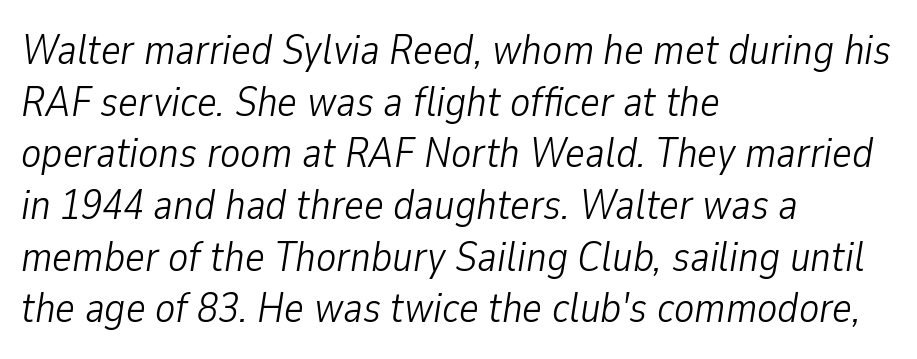
Tracking value appears to be zero — textbook default spacing. A student would call this left alignment; a typographer would say flush left, rag right. The rendering applies a slant to the glyphs. Unmarked baselines from the first word to the last. You could not count columns in this text — the font is proportionally spaced. Weight: not bold — regular or lighter.
